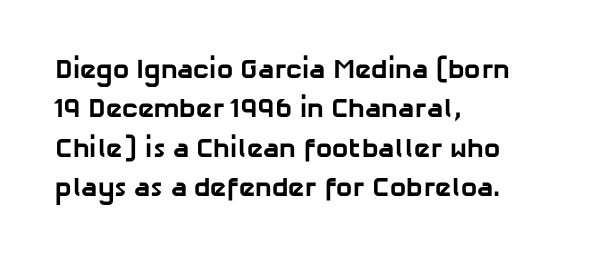
{"bold": "yes", "underline": "no", "align": "left", "line_spacing": "normal", "line_spacing_ratio": 1.46, "letter_spacing": "normal", "letter_spacing_em": 0.0, "glyph_px": 27}
